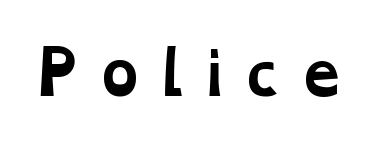
{"serif": "yes", "bold": "yes", "weight": "bold", "width": "wide", "stroke_contrast": "low", "x_height": "medium", "monospaced": "no", "underline": "no", "glyph_px": 58}
